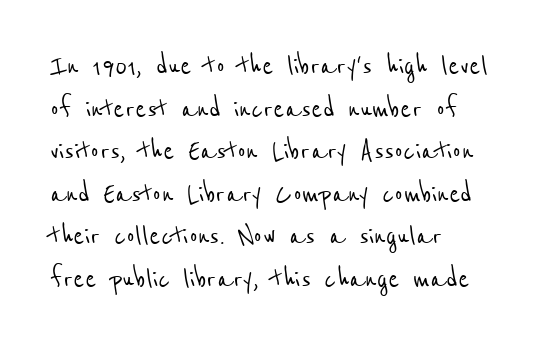
The image shows 33 px condensed sans-serif type; set left-aligned, normal line spacing (1.29x), normal letter spacing, not underlined; low stroke contrast and a medium x-height.
